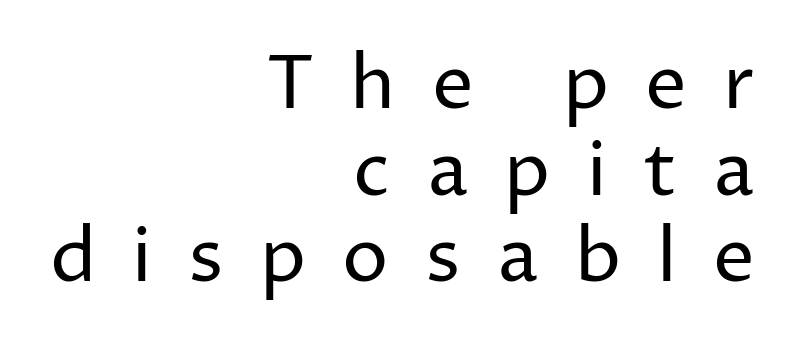
The line texture is sparse and dotted thanks to wide tracking. The letters advance in unequal steps, a hallmark of proportional type. This is roman type, the default non-slanted kind. No chunkiness to these letters — they're not bold. The foot of each line stays bare and open.
